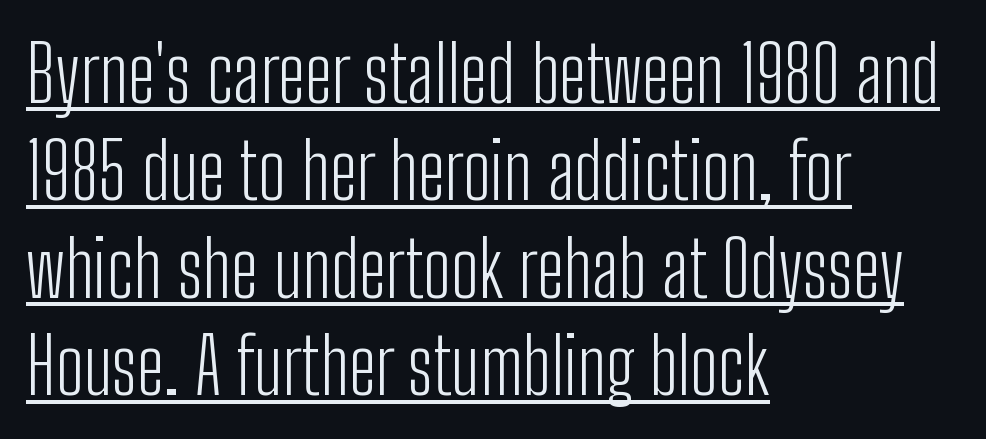
The image shows 78 px light, condensed sans-serif type, upright; set left-aligned, normal line spacing (1.25x), normal letter spacing, underlined; low stroke contrast and a medium x-height.
